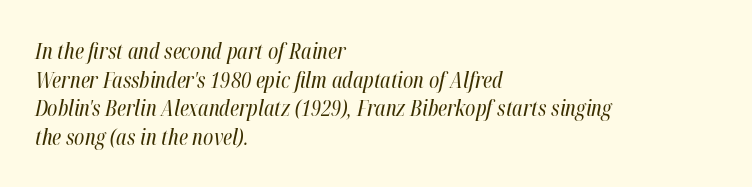
Notice how the stems are inclined rather than vertical — that's the hallmark of italics. How would I describe the line gaps? Plain and ordinary. A quiet, ordinary-to-light weight characterises the typeface. Descender tails drop into unmarked territory. Inter-character spacing is left at the font's built-in metrics. The rendering anchors every line to the left-hand side.
